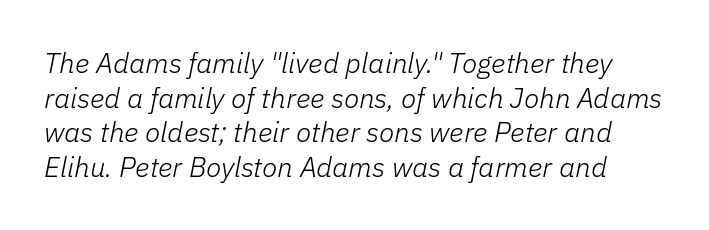
{"italic": "yes", "lean": "right", "slant_degrees": 11, "bold": "no", "weight": "light", "width": "normal", "stroke_contrast": "low", "x_height": "medium", "monospaced": "no", "underline": "no", "line_spacing_ratio": 1.24, "letter_spacing": "normal", "letter_spacing_em": 0.0, "glyph_px": 28}
